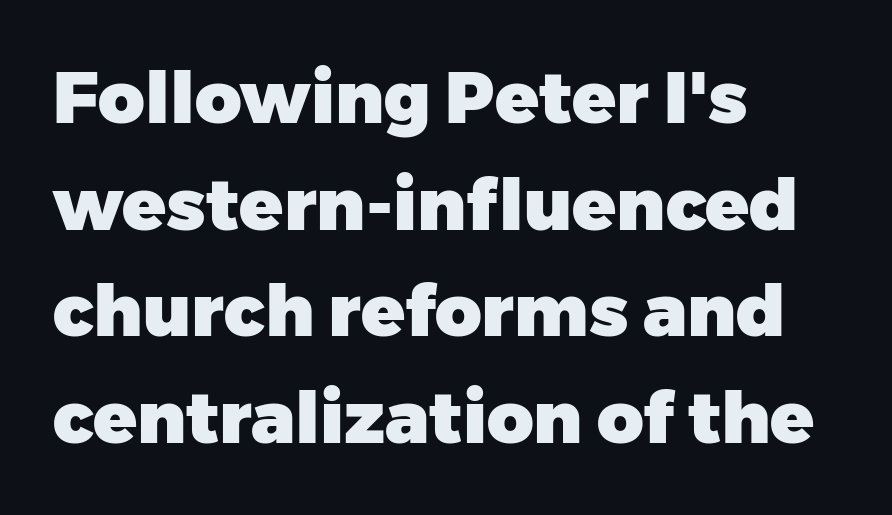
{"serif": "no", "italic": "no", "bold": "yes", "weight": "heavy", "width": "normal", "stroke_contrast": "low", "x_height": "medium", "monospaced": "no", "underline": "no", "align": "left", "line_spacing": "normal", "line_spacing_ratio": 1.48, "letter_spacing": "normal", "letter_spacing_em": 0.0, "glyph_px": 72}
